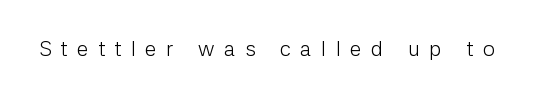
Q: Is the text bold? A: No.
Q: Is the text italic (slanted)? A: No, it is upright.
Q: Is the text underlined? A: No.
Q: Is the spacing between letters normal or unusually wide? A: Unusually wide.
